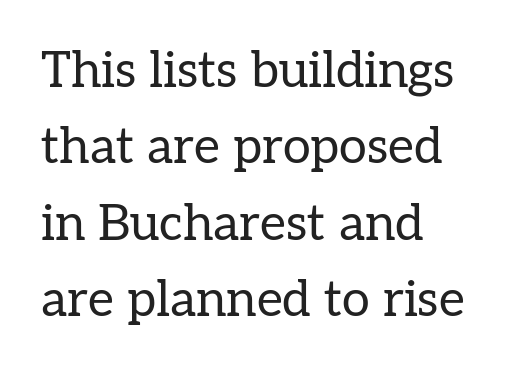
Each letter's strokes conclude with small projecting serifs. Check the space under the baseline: it is left empty. Character widths vary here, with narrow letters taking less room than wide ones. You can tell it's not italic because the verticals are truly vertical.
